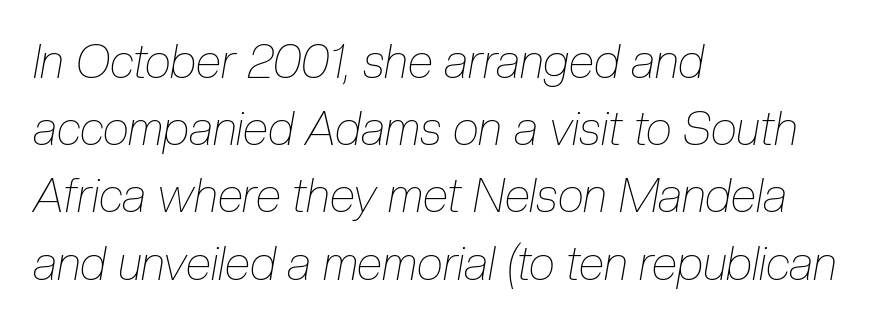
The image shows 47 px thin, condensed type, italic (leaning right); set left-aligned, normal line spacing (1.43x), normal letter spacing, not underlined; low stroke contrast and a medium x-height.
